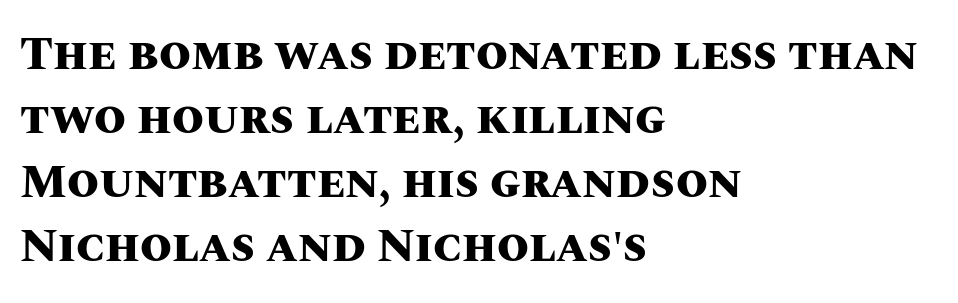
Q: Is the text bold? A: Yes.
Q: Is the text italic (slanted)? A: No, it is upright.
Q: Is the text underlined? A: No.
Q: How is the paragraph aligned? A: Left-aligned.
Q: Is the spacing between letters normal or unusually wide? A: Normal.
Q: Is the spacing between lines tight, normal or loose? A: Normal.
Q: Width (condensed, normal, or wide)? A: Normal.
Q: Stroke contrast? A: Medium.
Q: x-height? A: Large.
Q: Monospaced? A: No.
